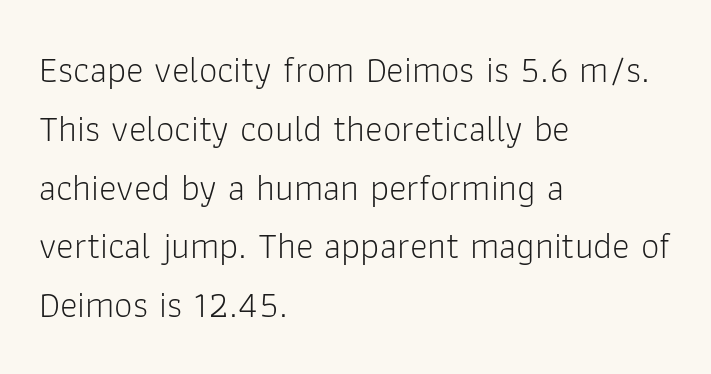
Posture: upright roman. All the whitespace from short lines collects on the right. Weight class: somewhere from thin through regular. The letters advance in unequal steps, a hallmark of proportional type.
